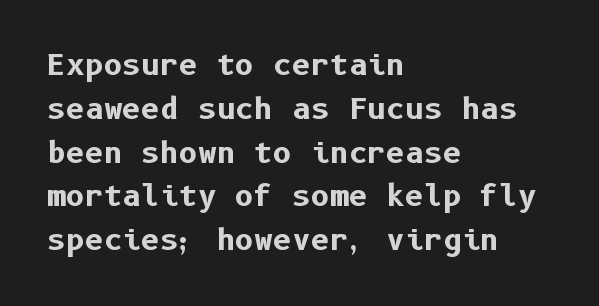
Q: Is the text bold? A: Yes.
Q: Is the text italic (slanted)? A: No, it is upright.
Q: Is the typeface a serif or a sans-serif typeface? A: Sans-serif.
Q: Is the text underlined? A: No.
Q: How is the paragraph aligned? A: Left-aligned.
Q: Is the spacing between letters normal or unusually wide? A: Normal.
Q: Is the spacing between lines tight, normal or loose? A: Normal.
Q: Width (condensed, normal, or wide)? A: Normal.
Q: Stroke contrast? A: Low.
Q: x-height? A: Medium.
